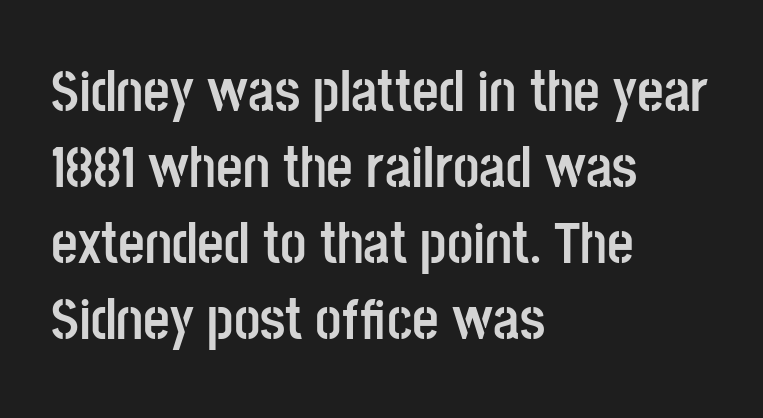
{"serif": "no", "italic": "no", "bold": "yes", "weight": "semibold", "width": "condensed", "stroke_contrast": "low", "x_height": "large", "monospaced": "no", "underline": "no", "align": "left", "line_spacing": "normal", "line_spacing_ratio": 1.31, "letter_spacing": "normal", "letter_spacing_em": 0.0, "glyph_px": 58}
